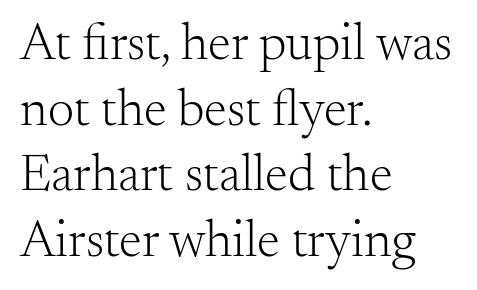
Q: Is the text bold? A: No.
Q: Is the text italic (slanted)? A: No, it is upright.
Q: Is the typeface a serif or a sans-serif typeface? A: Serif.
Q: Is the text underlined? A: No.
Q: How is the paragraph aligned? A: Left-aligned.
Q: Is the spacing between letters normal or unusually wide? A: Normal.
Q: Is the spacing between lines tight, normal or loose? A: Normal.
Q: Width (condensed, normal, or wide)? A: Normal.
Q: Stroke contrast? A: Medium.
Q: x-height? A: Small.
Q: Monospaced? A: No.
